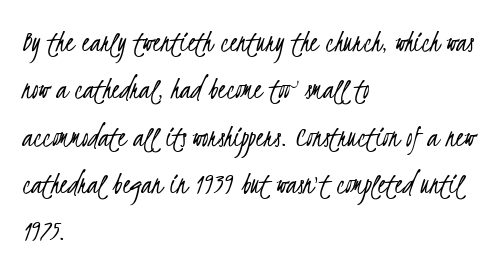
{"serif": "no", "bold": "no", "weight": "light", "width": "condensed", "stroke_contrast": "low", "x_height": "small", "monospaced": "no", "underline": "no", "align": "left", "line_spacing": "normal", "line_spacing_ratio": 1.48, "letter_spacing": "normal", "letter_spacing_em": 0.0, "glyph_px": 32}
